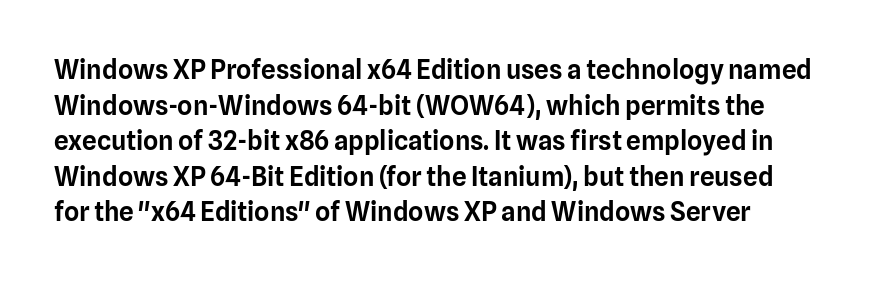
Honestly, the letter spacing is just normal — you wouldn't notice it. If you measured baseline to baseline, you'd find a middling distance. Underlining? Definitely not there. It's the straight-up-and-down kind of type.
